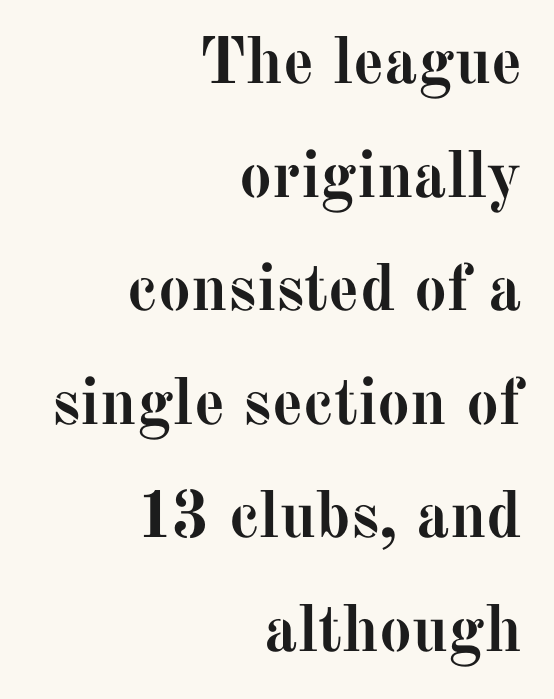
The passage shown is not underscored anywhere. There is no visible air inserted between adjacent glyphs. A serif font was chosen for this passage. This rendering uses right alignment, leaving the left contour irregular. A roman cut, with each character standing at attention.
